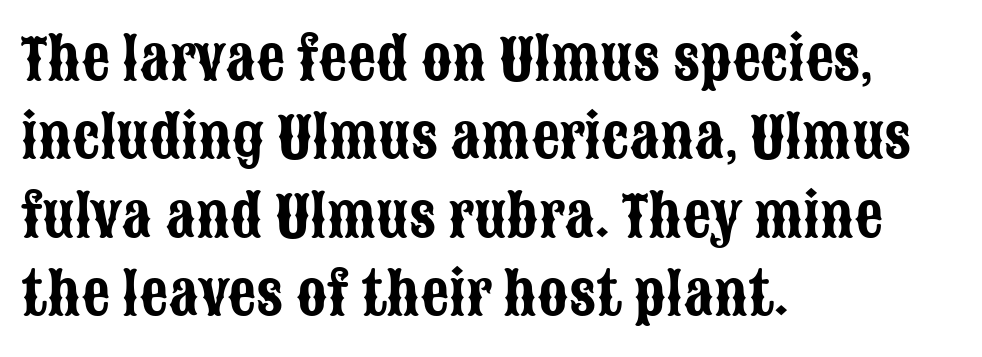
{"serif": "no", "italic": "no", "width": "condensed", "stroke_contrast": "low", "x_height": "large", "monospaced": "no", "underline": "no", "align": "left", "line_spacing": "normal", "line_spacing_ratio": 1.4, "letter_spacing": "normal", "letter_spacing_em": 0.0, "glyph_px": 56}
